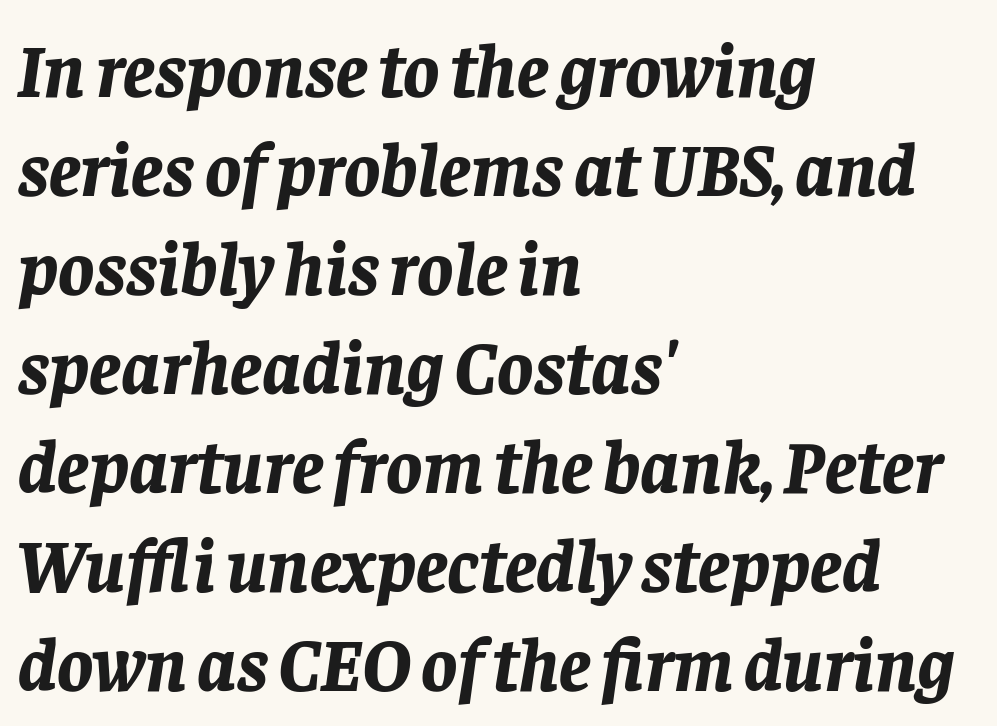
The image shows 75 px bold type, italic (leaning right); set left-aligned, normal line spacing (1.32x), normal letter spacing, not underlined; low stroke contrast and a large x-height.
